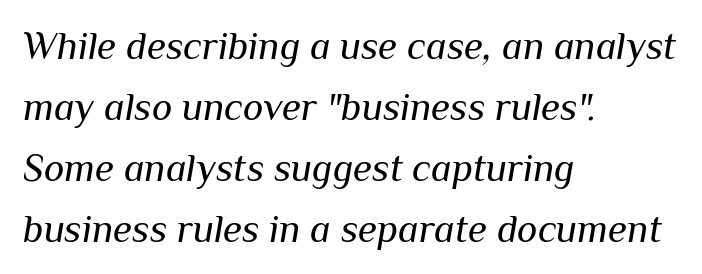
Leftover space on each line is placed entirely after the last word. Does the leading feel generous? No, just average. Any mark beneath the type? The region is blank. Bold? No — there's no thickening of the strokes. Spacing between characters is what you'd get straight out of the box.
